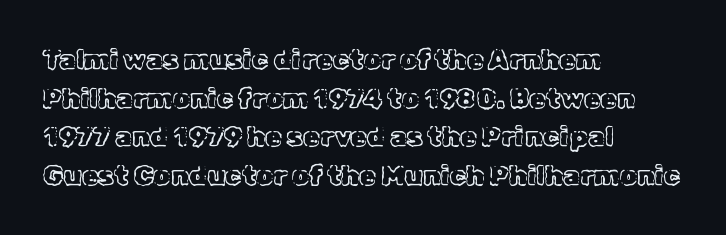
{"italic": "no", "underline": "no", "align": "left", "line_spacing": "normal", "line_spacing_ratio": 1.43, "letter_spacing": "normal", "letter_spacing_em": 0.0, "glyph_px": 27}
